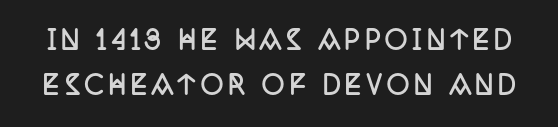
Q: Is the text bold? A: Yes.
Q: Is the text italic (slanted)? A: No, it is upright.
Q: Is the text underlined? A: No.
